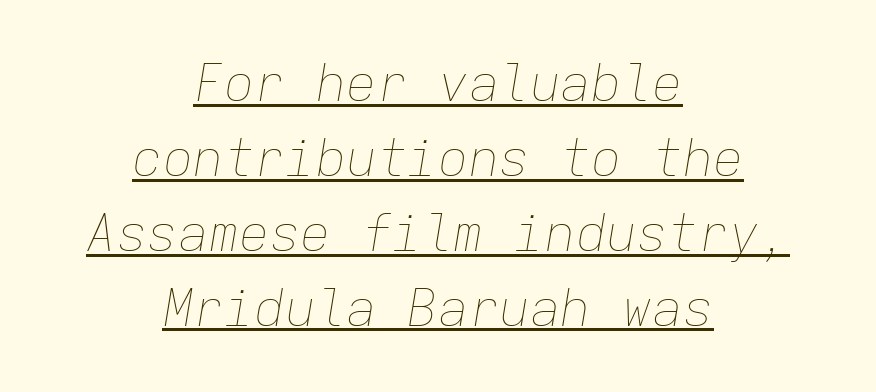
Q: Is the text bold? A: No.
Q: Is the text italic (slanted)? A: Yes, it leans right by about 9 degrees.
Q: Is the text underlined? A: Yes.
Q: How is the paragraph aligned? A: Centered.
Q: Is the spacing between letters normal or unusually wide? A: Normal.
Q: Is the spacing between lines tight, normal or loose? A: Normal.
Q: Width (condensed, normal, or wide)? A: Normal.
Q: Stroke contrast? A: Low.
Q: x-height? A: Medium.
Q: Monospaced? A: Yes.
